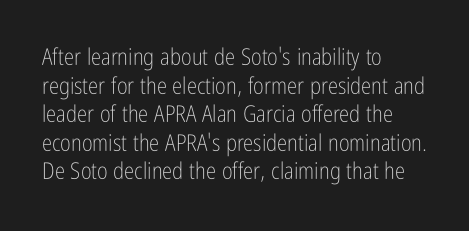
Beneath every word, the page is bare. On a weight scale, this lands at 450 or below. Look at the tracking — it's just the regular setting, nothing added. The typesetter chose a ragged-right arrangement here. Upright lettering throughout.
